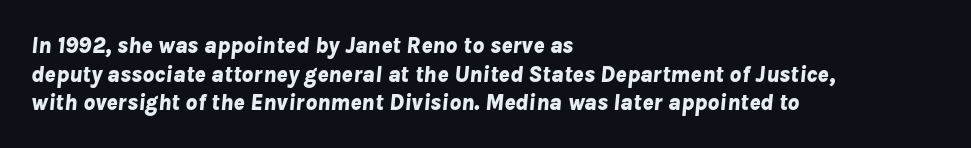
{"italic": "yes", "lean": "right", "slant_degrees": 8, "bold": "yes", "underline": "no", "align": "left", "line_spacing": "normal", "line_spacing_ratio": 1.25, "letter_spacing": "normal", "letter_spacing_em": 0.0, "glyph_px": 23}
